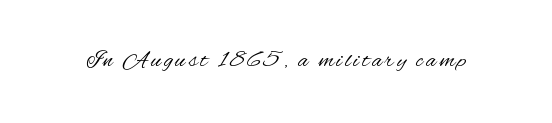
Q: Is the text bold? A: No.
Q: Is the text italic (slanted)? A: Yes.
Q: Is the text underlined? A: No.
